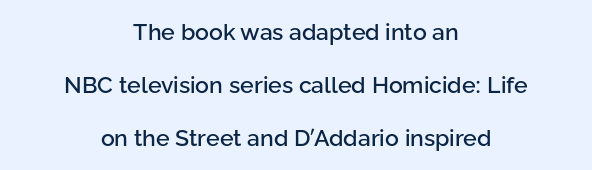
Q: Is the text italic (slanted)? A: No, it is upright.
Q: Is the text underlined? A: No.
Q: How is the paragraph aligned? A: Centered.
Q: Is the spacing between letters normal or unusually wide? A: Normal.
Q: Is the spacing between lines tight, normal or loose? A: Loose.
